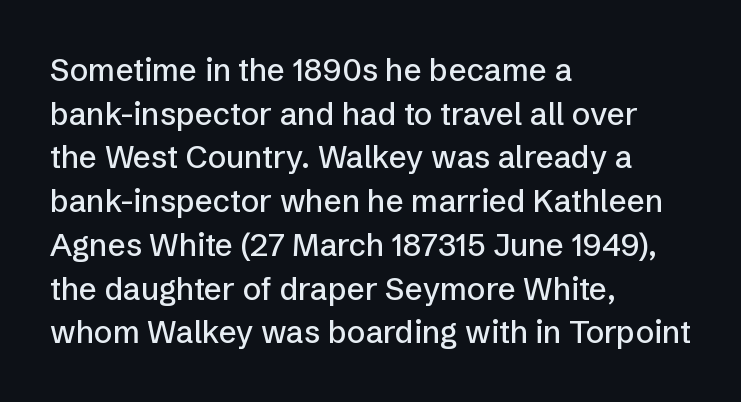
A typesetter would call this leading conventional body-copy spacing. The gaps between neighbouring characters are ordinary and unremarkable. Teacher's note: observe the even left margin — that is flush-left alignment. The passage shown is typed in a proportional face where columns would drift.
